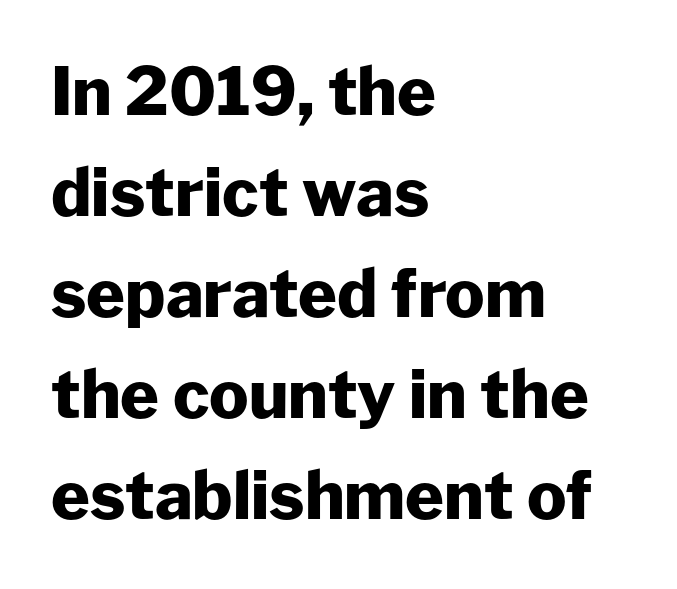
The image shows 66 px heavy sans-serif type, upright; set left-aligned, normal line spacing (1.53x), normal letter spacing, not underlined; low stroke contrast and a medium x-height.
